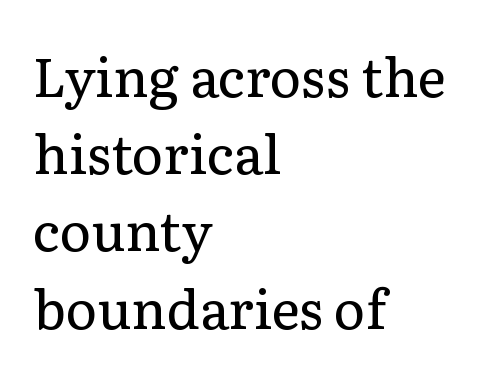
Every row of glyphs begins at an identical x-position on the left. This rendering features lettering with no underline. The letters advance in unequal steps, a hallmark of proportional type. Tracking here is standard; glyphs follow each other at the usual distance.
